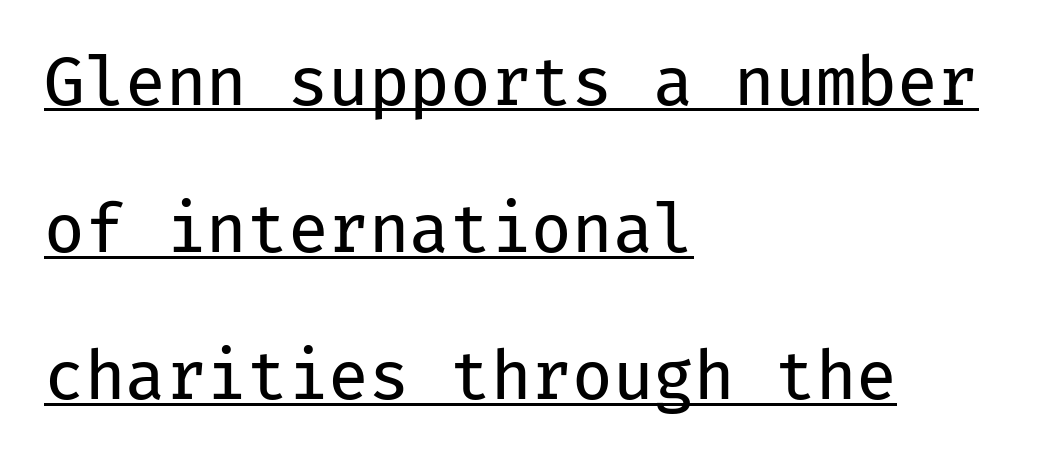
The lettering stays uniformly vertical, giving the passage a roman look. This sample uses a sans-serif face. Summary of vertical rhythm: relaxed, with wide interline spacing. The letters sit at their default tracking, neither squeezed nor spread. This sample has the even, mechanical cadence of fixed-width lettering. The compositor pushed each line to the left boundary.
